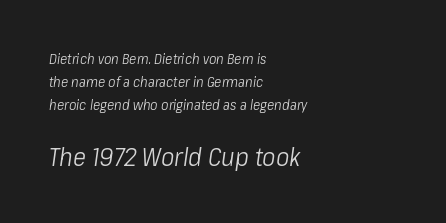
The image shows 25 px text type, italic (leaning right); set left-aligned, normal line spacing (1.66x), normal letter spacing, not underlined; the second (bottom) block is 1.79x larger.
